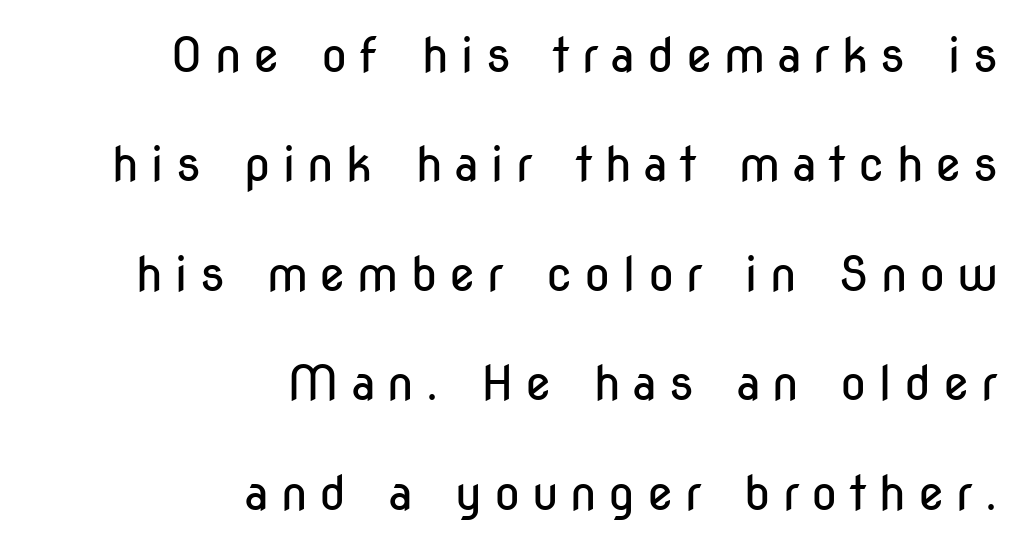
The image shows 48 px regular-weight, condensed sans-serif type, upright; set right-aligned, loose line spacing (2.28x), unusually wide letter spacing (+0.24 em), not underlined; low stroke contrast and a medium x-height.
